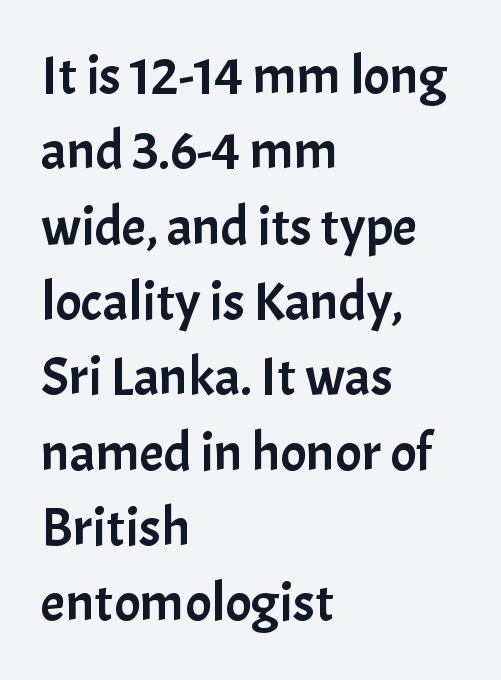
The image shows 55 px sans-serif type, upright; set left-aligned, normal line spacing (1.37x), normal letter spacing, not underlined; low stroke contrast and a medium x-height.
